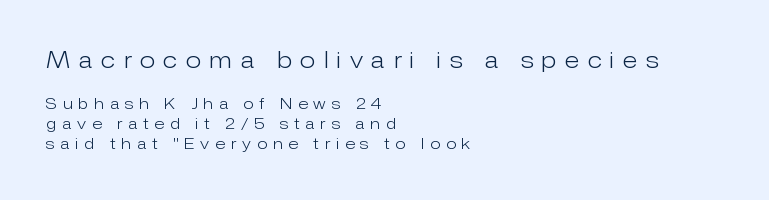
Q: Is the text bold? A: No.
Q: Is the text italic (slanted)? A: No, it is upright.
Q: Is the text underlined? A: No.
Q: How is the paragraph aligned? A: Left-aligned.
Q: Is the spacing between letters normal or unusually wide? A: Unusually wide.
Q: Is the spacing between lines tight, normal or loose? A: Normal.
Q: Which block of text is set in a larger size, the first (top) or the second (bottom)? A: The first (top) one.
